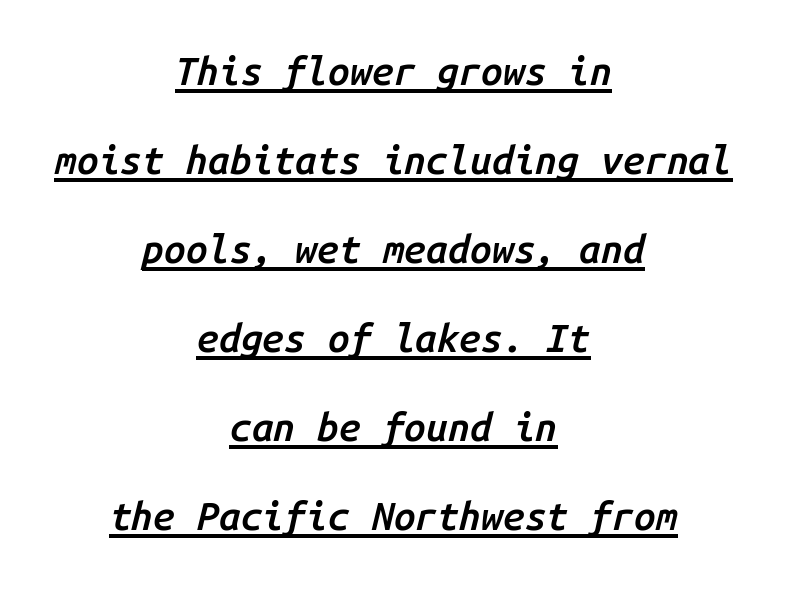
Somebody hit Ctrl+U on this one — the words are underlined. The passage is arranged like a title page — every line centered. When letters slant like this, we call the style italic. What's the leading like? Stretched, with rows far apart.
